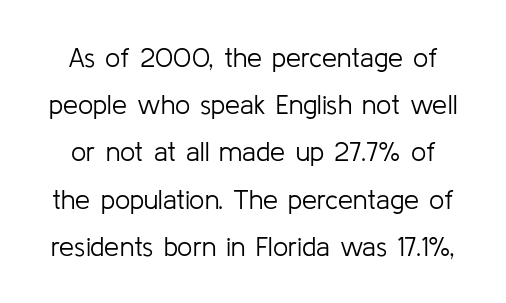
The typeface has the unassuming heft of standard copy or less. Italic? Not at all — the glyphs are vertical. Letters rest on an invisible, unmarked baseline. The rendering keeps characters at their native spacing.
